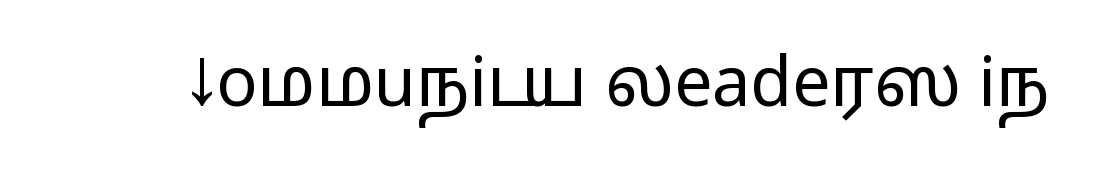
The area under the type is left untouched. How are the letters spaced? Ordinarily, with no added tracking. Looks like regular typesetting: each glyph gets only the width it needs. Do the letters lean? They stand straight.
